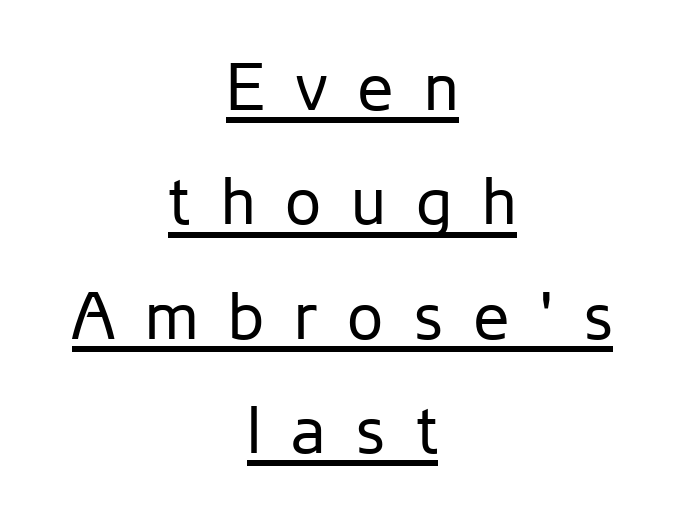
The image shows 65 px regular-weight sans-serif type, upright; set centered, line spacing 1.76x, unusually wide letter spacing (+0.46 em), underlined; low stroke contrast and a medium x-height.
